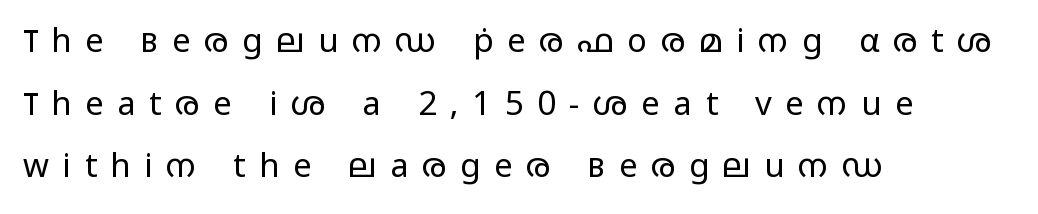
{"serif": "no", "italic": "no", "bold": "no", "weight": "regular", "width": "wide", "stroke_contrast": "low", "x_height": "medium", "monospaced": "no", "underline": "no", "align": "left", "line_spacing": "loose", "line_spacing_ratio": 1.9, "letter_spacing": "wide", "letter_spacing_em": 0.41, "glyph_px": 33}
